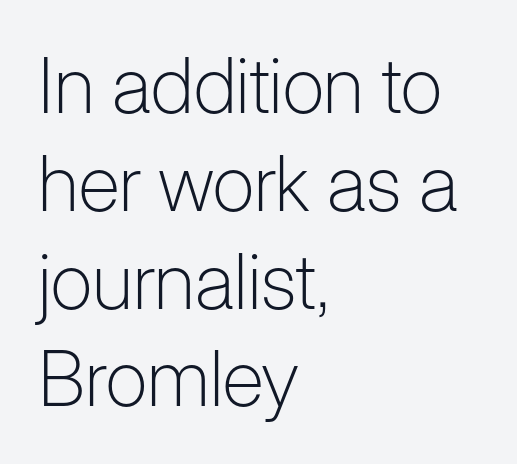
A bare baseline throughout the passage. Regarding serifs, this sample does without them. Counters stay open thanks to moderate or lighter strokes. Leftover space on each line is placed entirely after the last word. Every character sits straight up, as roman type does. Varying glyph widths throughout — classic text-font behaviour.
